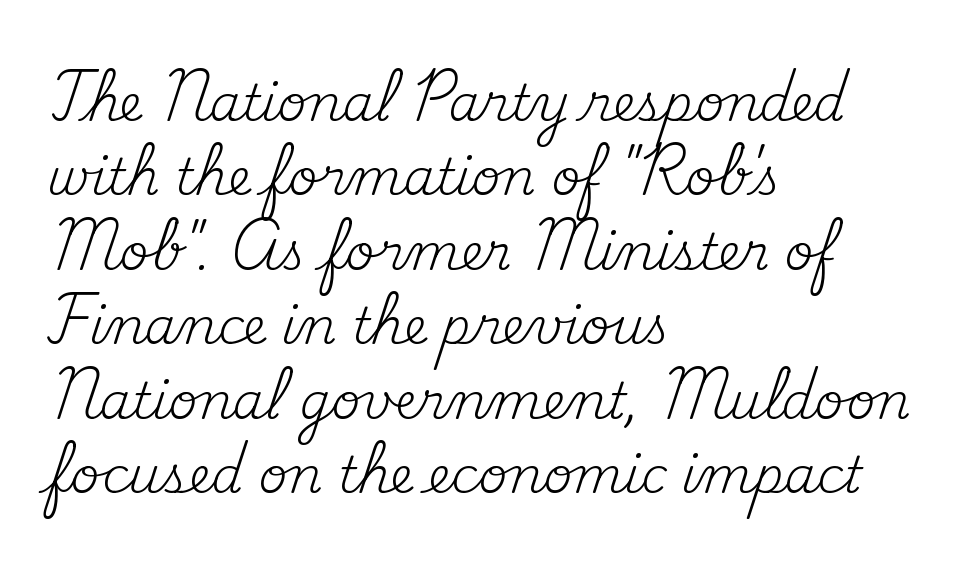
The image shows 50 px regular-weight serif type; set left-aligned, normal line spacing (1.49x), normal letter spacing, not underlined; medium stroke contrast and a small x-height.
